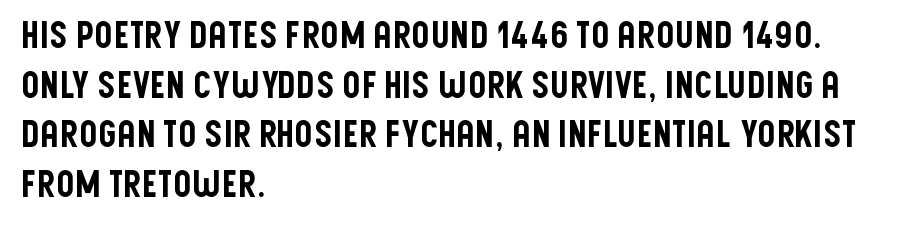
The image shows 36 px condensed sans-serif type, upright; set left-aligned, normal line spacing (1.38x), normal letter spacing, not underlined; low stroke contrast and a large x-height.
